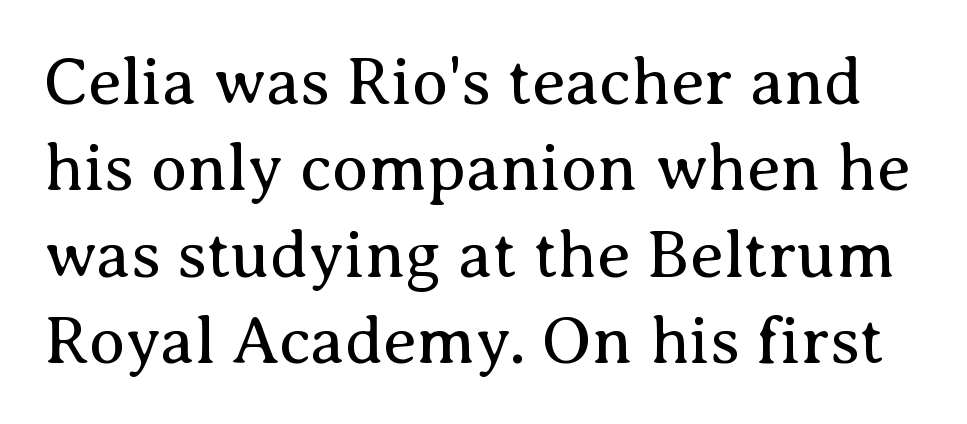
Serif or sans? Serif — the stroke terminals have little feet. Vertical strokes here are truly vertical. Rows of type keep a routine distance in the vertical direction. Only glyphs here, with clear space below each row. Tracking here is standard; glyphs follow each other at the usual distance.
